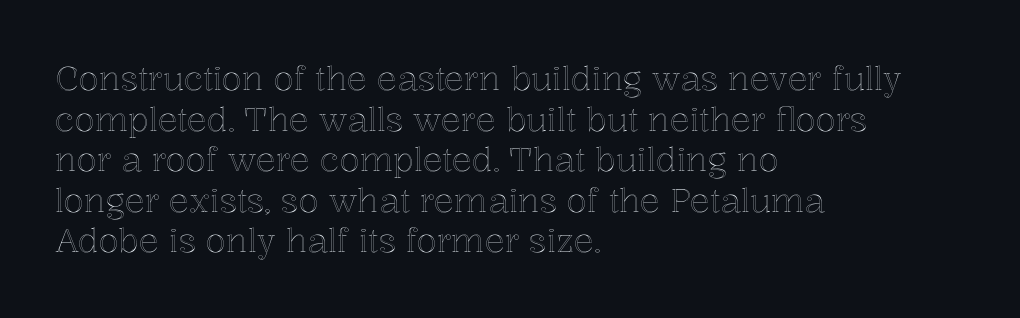
{"italic": "no", "width": "normal", "x_height": "medium", "monospaced": "no", "underline": "no", "align": "left", "line_spacing_ratio": 1.23, "letter_spacing": "normal", "letter_spacing_em": 0.0, "glyph_px": 33}
